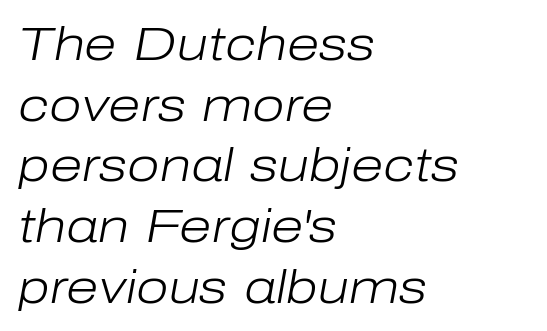
A clean baseline with only descenders dipping below it. The lettering tilts uniformly, giving the passage an italic look. Each stroke keeps to a modest, everyday thickness or less. Observe the ordinary spacing: letters are neighbours, not strangers.
